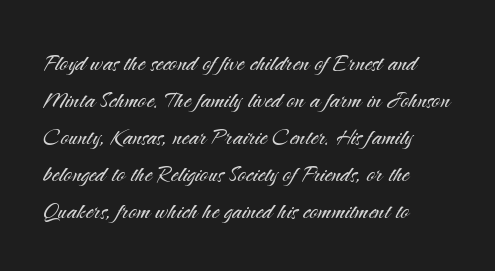
{"serif": "no", "bold": "no", "weight": "light", "width": "normal", "stroke_contrast": "medium", "x_height": "small", "monospaced": "no", "underline": "no", "align": "left", "line_spacing": "normal", "line_spacing_ratio": 1.28, "letter_spacing": "normal", "letter_spacing_em": 0.0, "glyph_px": 29}
